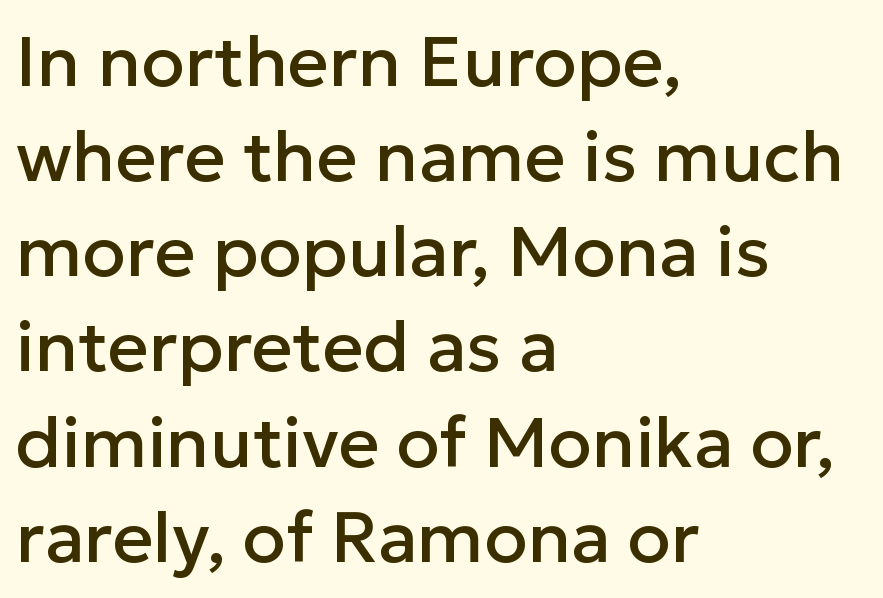
{"serif": "no", "italic": "no", "width": "normal", "stroke_contrast": "low", "x_height": "medium", "monospaced": "no", "underline": "no", "align": "left", "line_spacing": "normal", "line_spacing_ratio": 1.34, "letter_spacing": "normal", "letter_spacing_em": 0.0, "glyph_px": 71}
